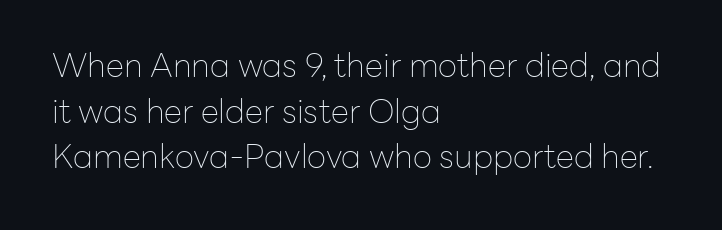
The image shows 33 px thin sans-serif type, upright; set left-aligned, normal line spacing (1.38x), normal letter spacing, not underlined; low stroke contrast and a medium x-height.
